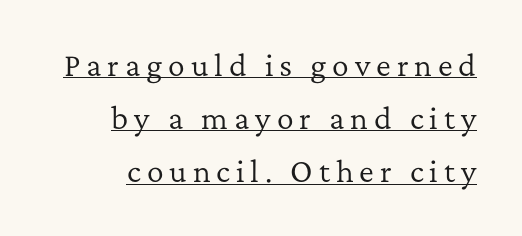
Q: Is the text bold? A: No.
Q: Is the text italic (slanted)? A: No, it is upright.
Q: Is the typeface a serif or a sans-serif typeface? A: Serif.
Q: Is the text underlined? A: Yes.
Q: How is the paragraph aligned? A: Right-aligned.
Q: Is the spacing between letters normal or unusually wide? A: Unusually wide.
Q: Is the spacing between lines tight, normal or loose? A: Loose.
Q: Width (condensed, normal, or wide)? A: Normal.
Q: Stroke contrast? A: Low.
Q: x-height? A: Medium.
Q: Monospaced? A: No.
